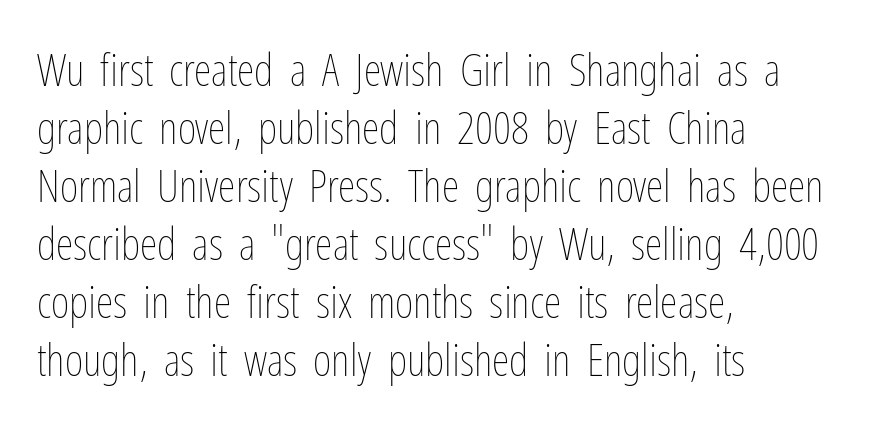
The image shows 45 px thin, condensed type, upright; set left-aligned, normal line spacing (1.29x), normal letter spacing, not underlined; low stroke contrast and a medium x-height.
